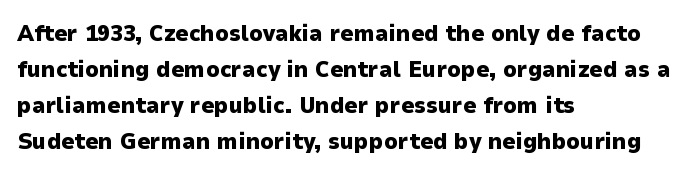
Q: Is the text bold? A: Yes.
Q: Is the text italic (slanted)? A: No, it is upright.
Q: Is the text underlined? A: No.
Q: How is the paragraph aligned? A: Left-aligned.
Q: Is the spacing between letters normal or unusually wide? A: Normal.
Q: Is the spacing between lines tight, normal or loose? A: Normal.
